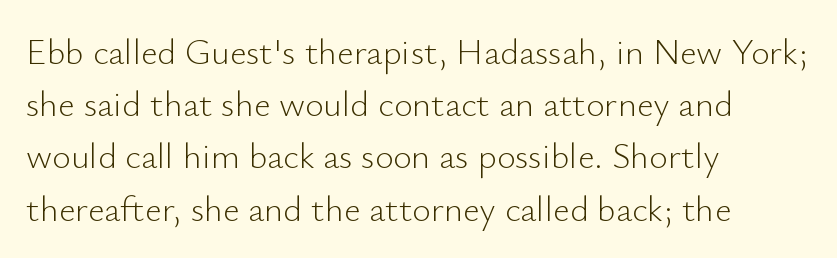
Q: Is the text bold? A: No.
Q: Is the text italic (slanted)? A: No, it is upright.
Q: Is the typeface a serif or a sans-serif typeface? A: Sans-serif.
Q: Is the text underlined? A: No.
Q: How is the paragraph aligned? A: Left-aligned.
Q: Is the spacing between letters normal or unusually wide? A: Normal.
Q: Is the spacing between lines tight, normal or loose? A: Normal.
Q: Width (condensed, normal, or wide)? A: Normal.
Q: Stroke contrast? A: Low.
Q: x-height? A: Small.
Q: Monospaced? A: No.
